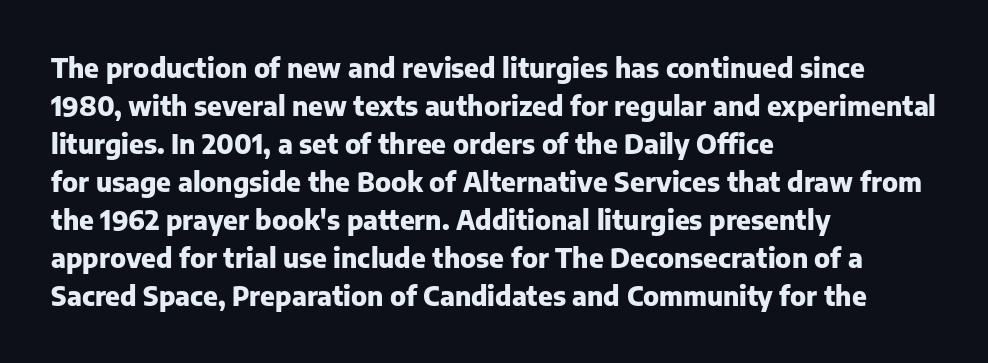
The image shows 26 px bold type, upright; set left-aligned, normal line spacing (1.46x), normal letter spacing, not underlined.
